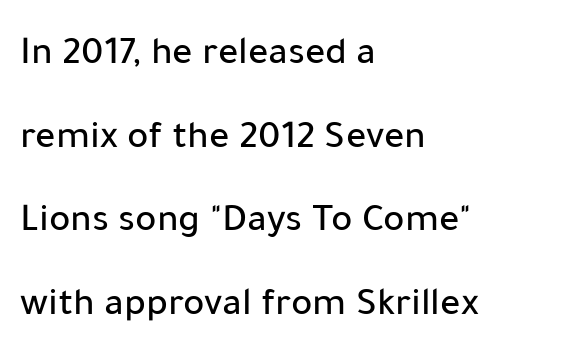
Q: Is the text italic (slanted)? A: No, it is upright.
Q: Is the typeface a serif or a sans-serif typeface? A: Sans-serif.
Q: Is the text underlined? A: No.
Q: How is the paragraph aligned? A: Left-aligned.
Q: Is the spacing between letters normal or unusually wide? A: Normal.
Q: Is the spacing between lines tight, normal or loose? A: Loose.
Q: Width (condensed, normal, or wide)? A: Normal.
Q: Stroke contrast? A: Low.
Q: x-height? A: Medium.
Q: Monospaced? A: No.
